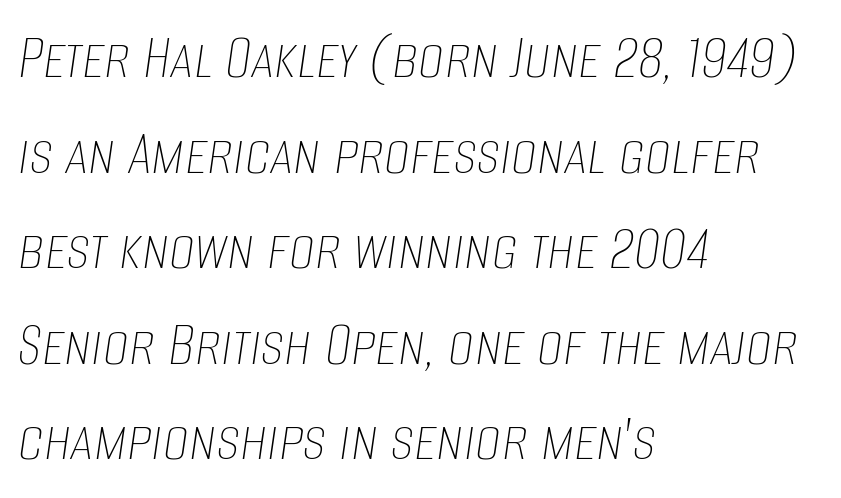
{"italic": "yes", "lean": "right", "slant_degrees": 8, "bold": "no", "weight": "thin", "width": "condensed", "stroke_contrast": "low", "x_height": "large", "monospaced": "no", "underline": "no", "align": "left", "line_spacing": "normal", "line_spacing_ratio": 1.47, "letter_spacing": "normal", "letter_spacing_em": 0.0, "glyph_px": 65}
